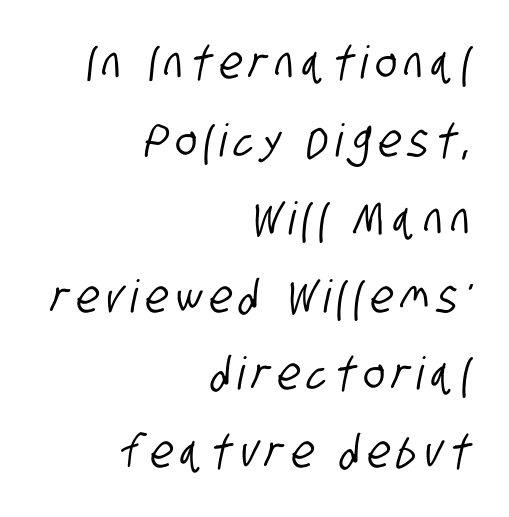
Q: Is the typeface a serif or a sans-serif typeface? A: Sans-serif.
Q: Is the text underlined? A: No.
Q: How is the paragraph aligned? A: Right-aligned.
Q: Width (condensed, normal, or wide)? A: Condensed.
Q: Stroke contrast? A: Low.
Q: x-height? A: Large.
Q: Monospaced? A: No.
